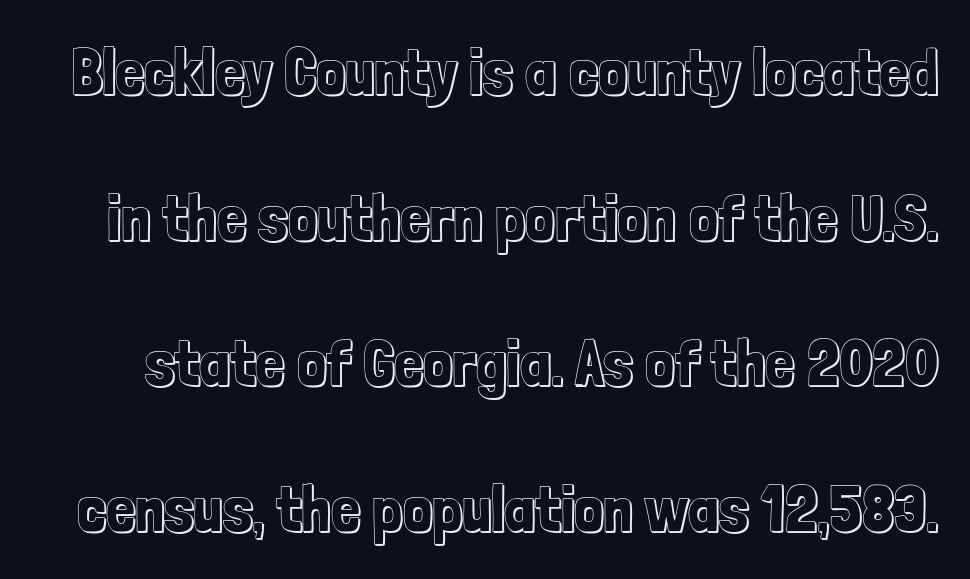
The image shows 65 px condensed type, upright; set loose line spacing (2.24x), normal letter spacing, not underlined; a medium x-height.
